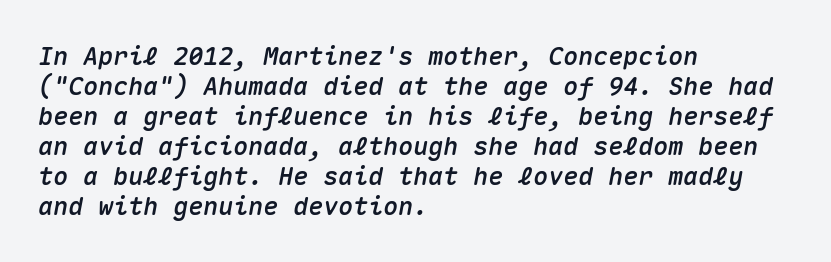
The image shows 25 px text type, italic (leaning right); set left-aligned, line spacing 1.2x, normal letter spacing, not underlined.
